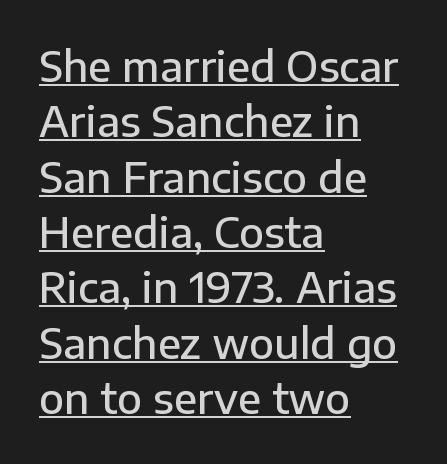
Q: Is the text bold? A: Semi-bold.
Q: Is the text italic (slanted)? A: No, it is upright.
Q: Is the typeface a serif or a sans-serif typeface? A: Sans-serif.
Q: Is the text underlined? A: Yes.
Q: How is the paragraph aligned? A: Left-aligned.
Q: Is the spacing between letters normal or unusually wide? A: Normal.
Q: Is the spacing between lines tight, normal or loose? A: Normal.
Q: Width (condensed, normal, or wide)? A: Normal.
Q: Stroke contrast? A: Low.
Q: x-height? A: Medium.
Q: Monospaced? A: No.
